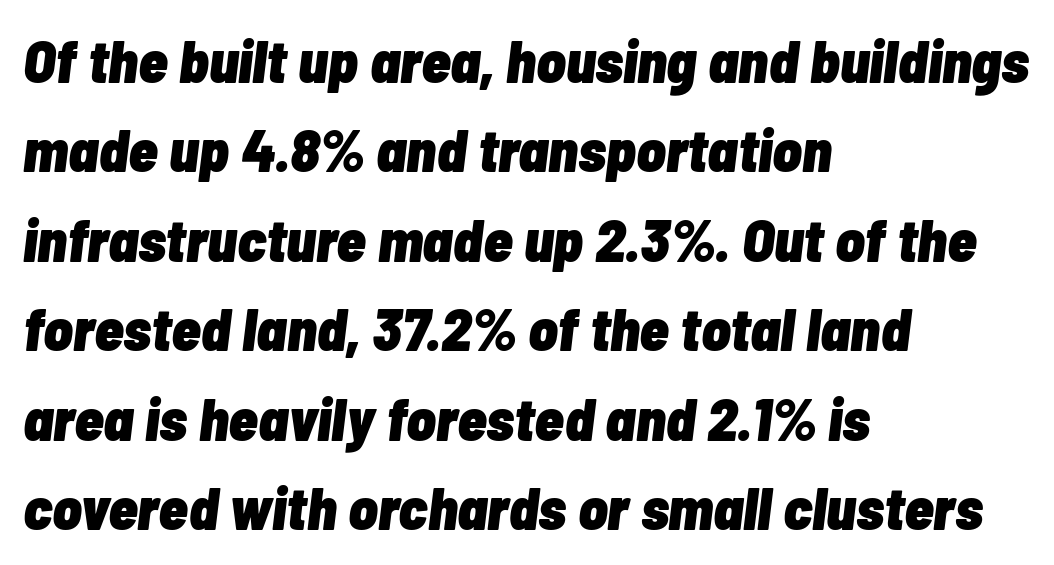
This rendering leaves character spacing at its baseline value. Designer's note — italics engaged. Weight check: bold — yes, fully. A typesetter would call this proportional, since set widths differ per character.
